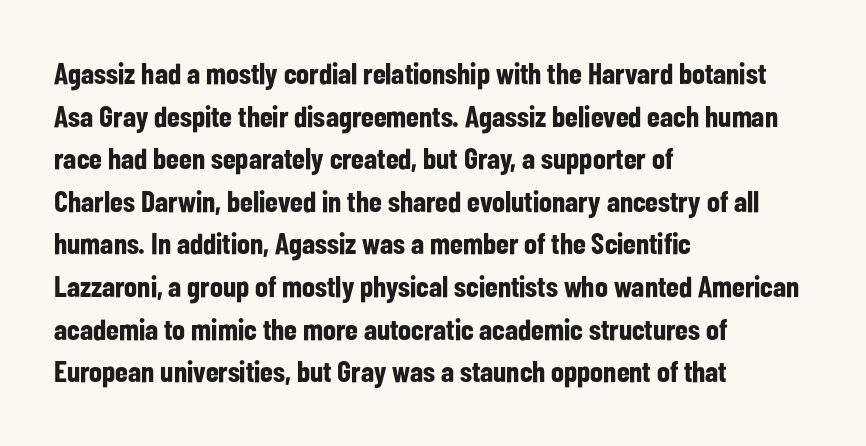
Does the type have serifs? No, each stem ends abruptly. All the whitespace from short lines collects on the right. The characters look thick and weighty, a clear bold. Think of a printed novel: that variable character pitch is what you see here. The vertical gap from one line to the next is medium.
